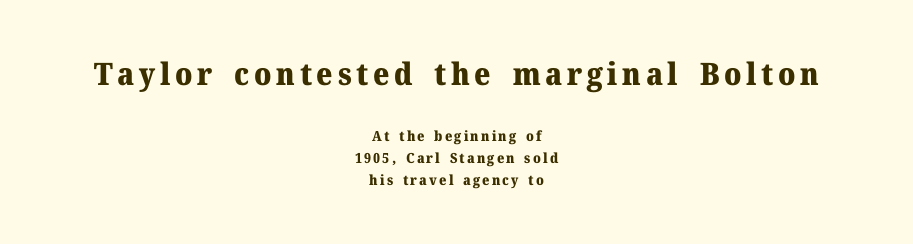
{"serif": "yes", "italic": "no", "bold": "yes", "weight": "heavy", "width": "normal", "stroke_contrast": "medium", "x_height": "medium", "monospaced": "no", "underline": "no", "align": "center", "line_spacing": "normal", "line_spacing_ratio": 1.56, "larger_block": "first", "size_ratio": 2.21, "glyph_px": 31}
